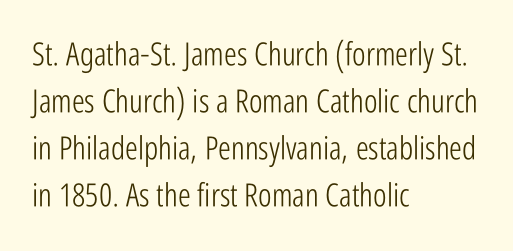
The font's upright variant was chosen for this text. No feet cap the strokes, marking this as sans-serif type. You could not count columns in this text — the font is proportionally spaced. Glance below the letters and you will spot only blank space.
